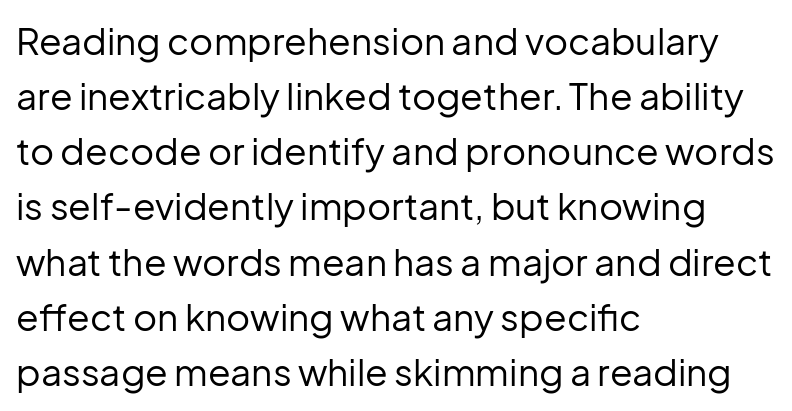
The image shows 37 px regular-weight sans-serif type, upright; set left-aligned, normal line spacing (1.49x), normal letter spacing, not underlined; low stroke contrast and a medium x-height.
